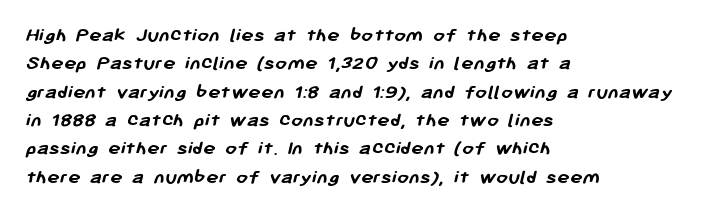
Q: Is the text bold? A: Yes.
Q: Is the text underlined? A: No.
Q: How is the paragraph aligned? A: Left-aligned.
Q: Is the spacing between letters normal or unusually wide? A: Normal.
Q: Is the spacing between lines tight, normal or loose? A: Normal.
